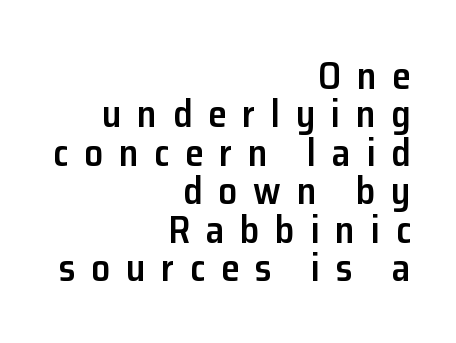
{"serif": "no", "italic": "no", "bold": "semi", "weight": "semibold", "width": "normal", "stroke_contrast": "low", "x_height": "medium", "monospaced": "no", "underline": "no", "align": "right", "line_spacing": "tight", "line_spacing_ratio": 1.01, "letter_spacing": "wide", "letter_spacing_em": 0.41, "glyph_px": 38}
